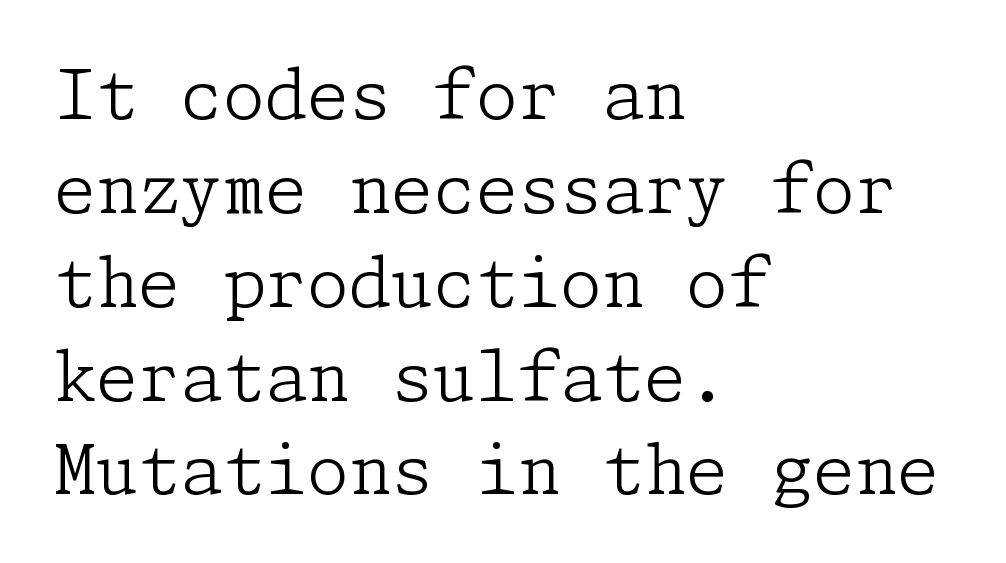
{"serif": "yes", "italic": "no", "bold": "no", "weight": "light", "width": "normal", "stroke_contrast": "low", "x_height": "medium", "underline": "no", "align": "left", "line_spacing": "normal", "line_spacing_ratio": 1.38, "letter_spacing": "normal", "letter_spacing_em": 0.0, "glyph_px": 68}
